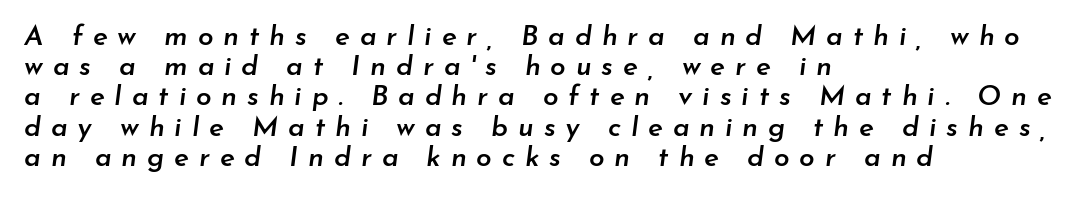
{"italic": "yes", "lean": "right", "slant_degrees": 7, "bold": "semi", "weight": "semibold", "width": "normal", "stroke_contrast": "low", "x_height": "small", "monospaced": "no", "underline": "no", "align": "left", "line_spacing": "tight", "line_spacing_ratio": 1.08, "letter_spacing": "wide", "letter_spacing_em": 0.35, "glyph_px": 28}
